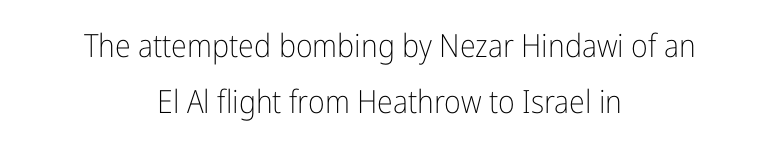
Q: Is the text bold? A: No.
Q: Is the text italic (slanted)? A: No, it is upright.
Q: Is the typeface a serif or a sans-serif typeface? A: Sans-serif.
Q: Is the text underlined? A: No.
Q: How is the paragraph aligned? A: Centered.
Q: Is the spacing between letters normal or unusually wide? A: Normal.
Q: Width (condensed, normal, or wide)? A: Condensed.
Q: Stroke contrast? A: Low.
Q: x-height? A: Medium.
Q: Monospaced? A: No.
